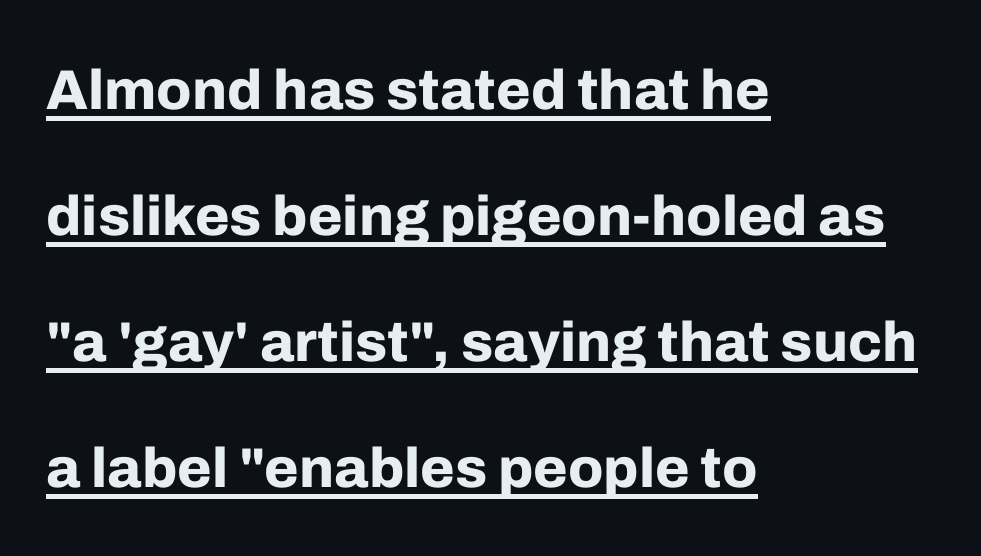
The image shows 56 px bold sans-serif type, upright; set left-aligned, loose line spacing (2.25x), normal letter spacing, underlined; low stroke contrast and a medium x-height.
